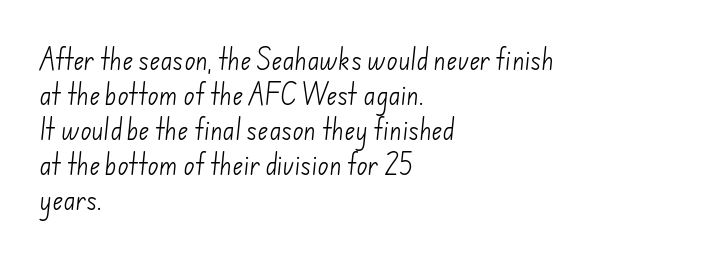
Q: Is the text bold? A: No.
Q: Is the text underlined? A: No.
Q: How is the paragraph aligned? A: Left-aligned.
Q: Is the spacing between letters normal or unusually wide? A: Normal.
Q: Is the spacing between lines tight, normal or loose? A: Normal.
